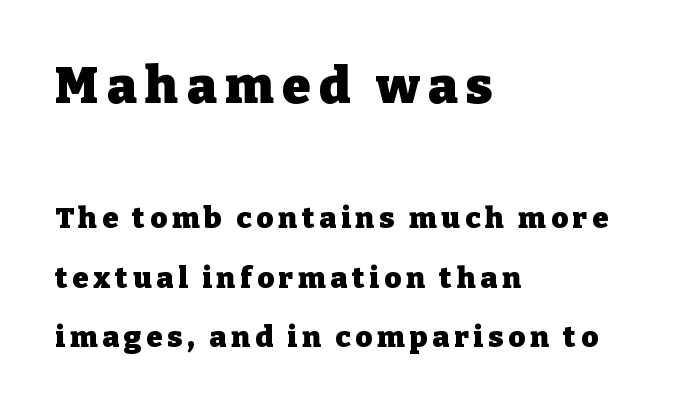
The image shows 51 px heavy serif type, upright; set left-aligned, loose line spacing (2.05x), not underlined; the first (top) block is 1.76x larger; low stroke contrast and a medium x-height.
